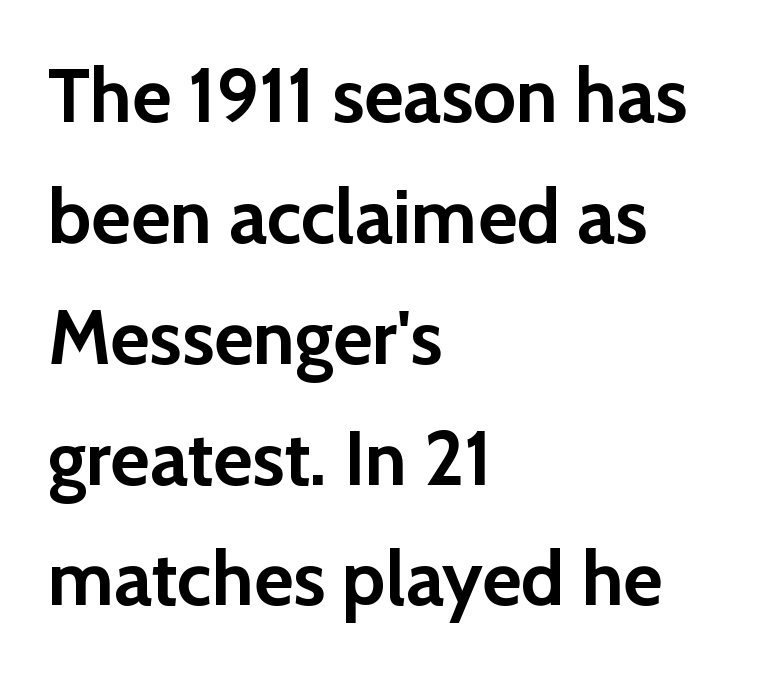
Q: Is the text bold? A: Yes.
Q: Is the text italic (slanted)? A: No, it is upright.
Q: Is the typeface a serif or a sans-serif typeface? A: Sans-serif.
Q: Is the text underlined? A: No.
Q: How is the paragraph aligned? A: Left-aligned.
Q: Is the spacing between letters normal or unusually wide? A: Normal.
Q: Is the spacing between lines tight, normal or loose? A: Normal.
Q: Width (condensed, normal, or wide)? A: Normal.
Q: Stroke contrast? A: Low.
Q: x-height? A: Medium.
Q: Monospaced? A: No.
